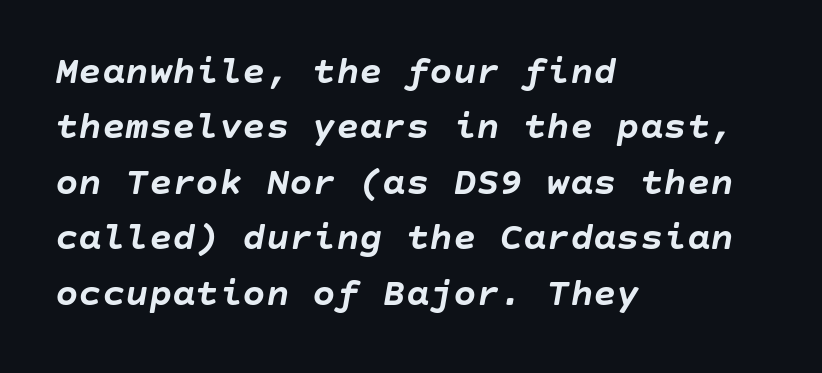
Q: Is the text bold? A: Yes.
Q: Is the text italic (slanted)? A: Yes, it leans right by about 10 degrees.
Q: Is the text underlined? A: No.
Q: How is the paragraph aligned? A: Left-aligned.
Q: Is the spacing between letters normal or unusually wide? A: Normal.
Q: Is the spacing between lines tight, normal or loose? A: Normal.
Q: Width (condensed, normal, or wide)? A: Normal.
Q: Stroke contrast? A: Low.
Q: x-height? A: Large.
